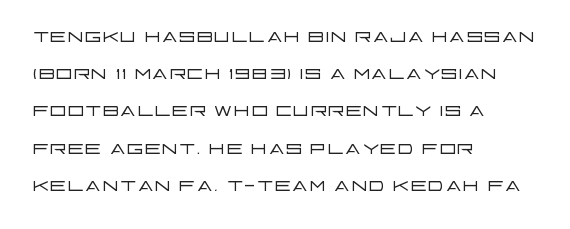
Q: Is the text bold? A: No.
Q: Is the text italic (slanted)? A: No, it is upright.
Q: Is the text underlined? A: No.
Q: How is the paragraph aligned? A: Left-aligned.
Q: Is the spacing between letters normal or unusually wide? A: Normal.
Q: Is the spacing between lines tight, normal or loose? A: Normal.
